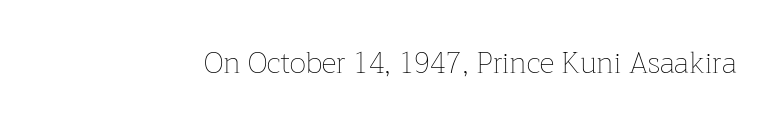
{"italic": "no", "bold": "no", "weight": "thin", "width": "normal", "stroke_contrast": "low", "x_height": "medium", "monospaced": "no", "underline": "no", "letter_spacing": "normal", "letter_spacing_em": 0.0, "glyph_px": 29}
